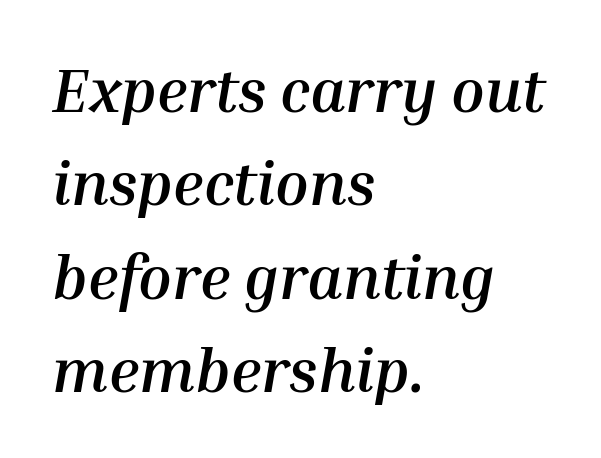
{"italic": "yes", "lean": "right", "slant_degrees": 10, "bold": "yes", "weight": "semibold", "width": "normal", "stroke_contrast": "medium", "x_height": "medium", "monospaced": "no", "underline": "no", "align": "left", "line_spacing": "normal", "line_spacing_ratio": 1.53, "letter_spacing": "normal", "letter_spacing_em": 0.0, "glyph_px": 61}
